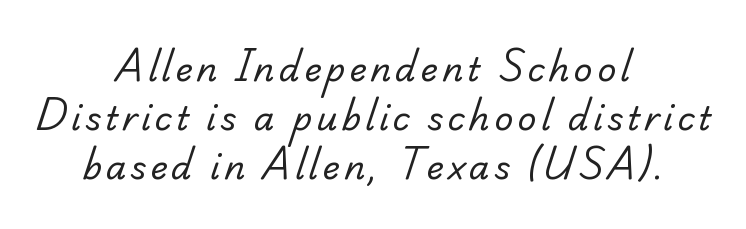
Q: Is the text bold? A: No.
Q: Is the typeface a serif or a sans-serif typeface? A: Serif.
Q: Is the text underlined? A: No.
Q: How is the paragraph aligned? A: Centered.
Q: Is the spacing between lines tight, normal or loose? A: Normal.
Q: Width (condensed, normal, or wide)? A: Normal.
Q: Stroke contrast? A: Low.
Q: x-height? A: Small.
Q: Monospaced? A: No.
